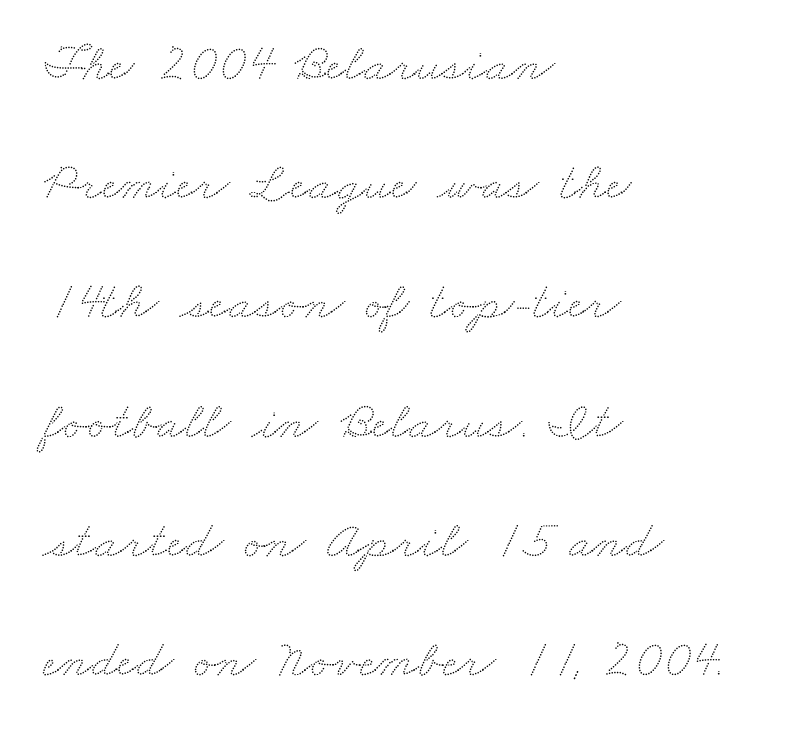
{"width": "wide", "stroke_contrast": "low", "x_height": "small", "monospaced": "no", "underline": "no", "align": "left", "line_spacing": "loose", "line_spacing_ratio": 2.25, "letter_spacing": "normal", "letter_spacing_em": 0.0, "glyph_px": 53}
